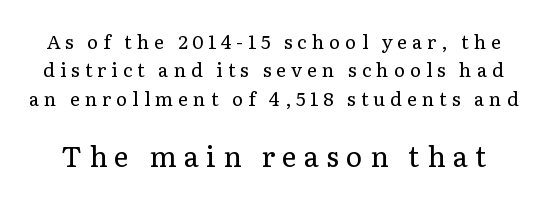
Q: Is the text bold? A: No.
Q: Is the text italic (slanted)? A: No, it is upright.
Q: Is the typeface a serif or a sans-serif typeface? A: Serif.
Q: Is the text underlined? A: No.
Q: Is the spacing between letters normal or unusually wide? A: Unusually wide.
Q: Is the spacing between lines tight, normal or loose? A: Normal.
Q: Which block of text is set in a larger size, the first (top) or the second (bottom)? A: The second (bottom) one.
Q: Width (condensed, normal, or wide)? A: Normal.
Q: Stroke contrast? A: Low.
Q: x-height? A: Medium.
Q: Monospaced? A: No.
